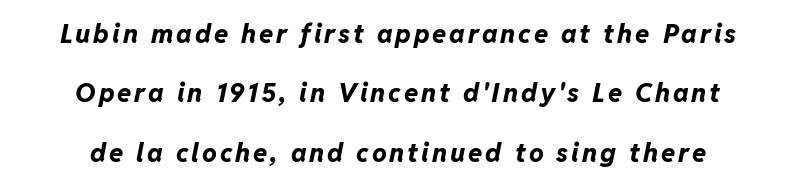
Q: Is the text bold? A: Yes.
Q: Is the text italic (slanted)? A: Yes, it leans right by about 11 degrees.
Q: Is the text underlined? A: No.
Q: How is the paragraph aligned? A: Centered.
Q: Is the spacing between lines tight, normal or loose? A: Loose.
